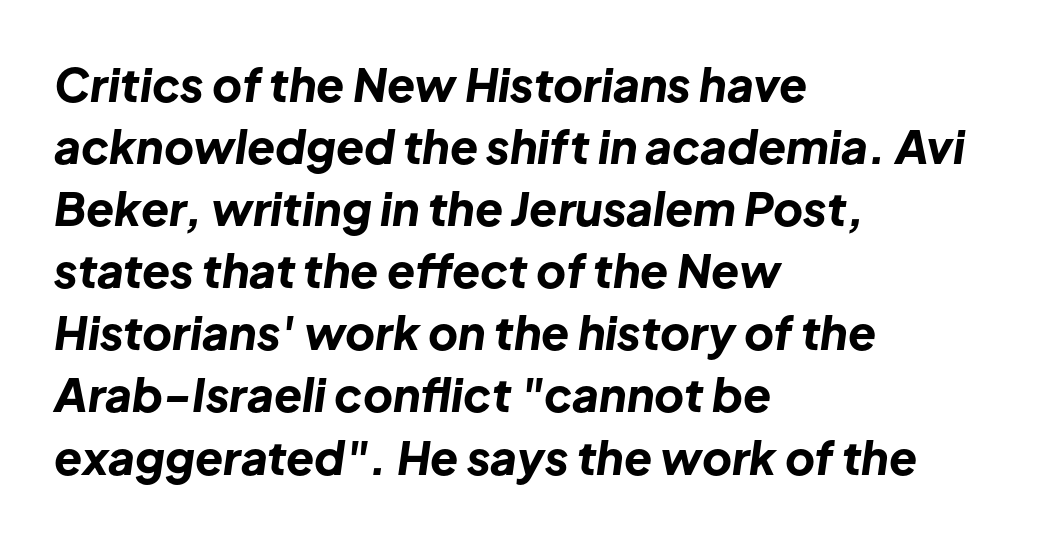
The image shows 46 px bold type, italic (leaning right); set left-aligned, normal line spacing (1.35x), normal letter spacing, not underlined; low stroke contrast and a medium x-height.
